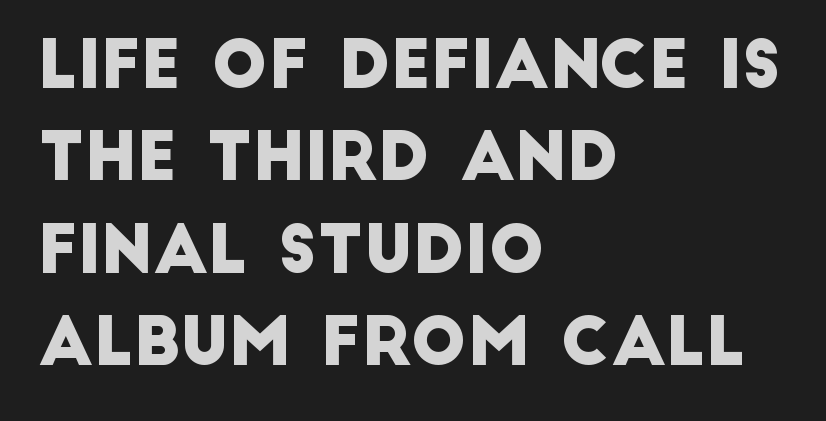
Q: Is the typeface a serif or a sans-serif typeface? A: Sans-serif.
Q: Is the text underlined? A: No.
Q: How is the paragraph aligned? A: Left-aligned.
Q: Is the spacing between letters normal or unusually wide? A: Normal.
Q: Is the spacing between lines tight, normal or loose? A: Normal.
Q: Width (condensed, normal, or wide)? A: Normal.
Q: Stroke contrast? A: Low.
Q: x-height? A: Large.
Q: Monospaced? A: No.
